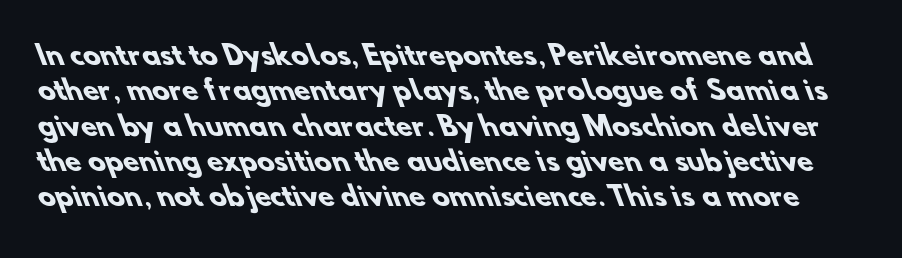
The image shows 26 px bold type; set normal line spacing (1.36x), normal letter spacing, not underlined.
